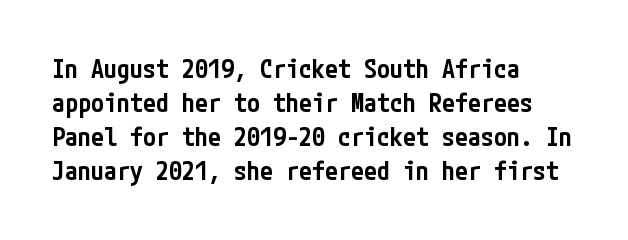
The image shows 26 px text type, upright; set left-aligned, normal line spacing (1.31x), normal letter spacing, not underlined.
